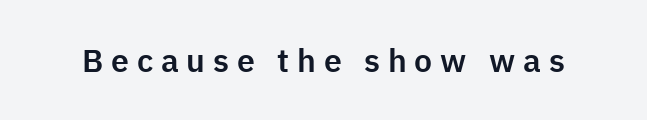
Q: Is the text italic (slanted)? A: No, it is upright.
Q: Is the typeface a serif or a sans-serif typeface? A: Sans-serif.
Q: Is the text underlined? A: No.
Q: Is the spacing between letters normal or unusually wide? A: Unusually wide.
Q: Width (condensed, normal, or wide)? A: Normal.
Q: Stroke contrast? A: Low.
Q: x-height? A: Medium.
Q: Monospaced? A: No.
